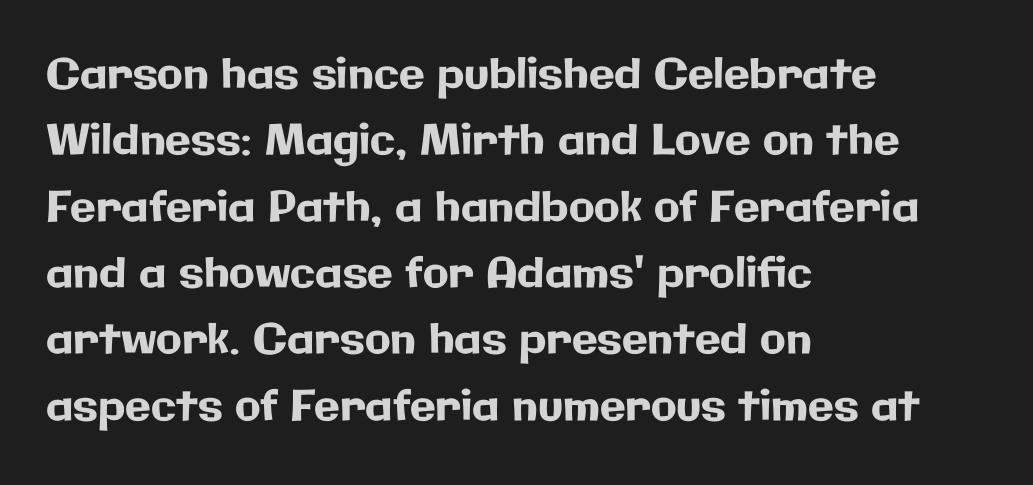
{"serif": "no", "italic": "no", "width": "normal", "stroke_contrast": "low", "x_height": "medium", "monospaced": "no", "underline": "no", "align": "left", "line_spacing": "normal", "line_spacing_ratio": 1.58, "letter_spacing": "normal", "letter_spacing_em": 0.0, "glyph_px": 42}
